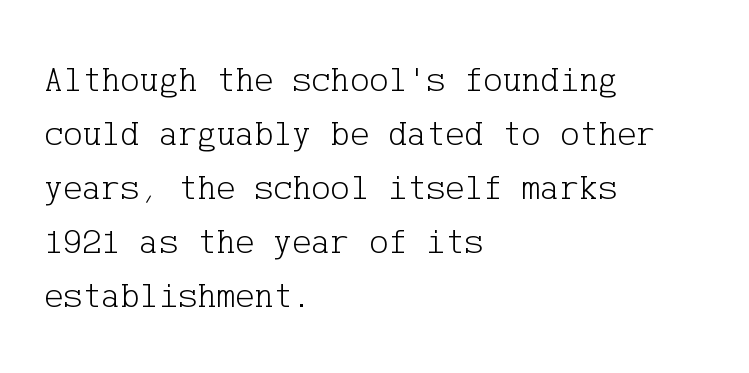
The image shows 36 px light serif type, upright; set left-aligned, normal line spacing (1.5x), normal letter spacing, not underlined; low stroke contrast and a medium x-height.
